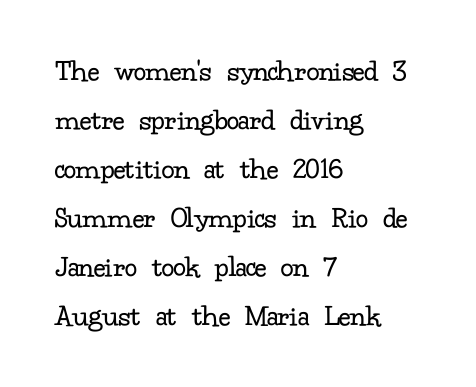
{"serif": "yes", "italic": "no", "bold": "no", "weight": "regular", "width": "normal", "stroke_contrast": "low", "x_height": "small", "monospaced": "no", "underline": "no", "align": "left", "line_spacing": "normal", "line_spacing_ratio": 1.58, "letter_spacing": "normal", "letter_spacing_em": 0.0, "glyph_px": 31}
